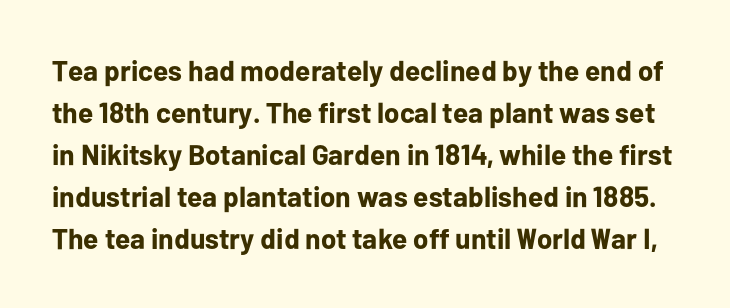
The image shows 29 px bold sans-serif type, upright; set normal line spacing (1.45x), normal letter spacing, not underlined; low stroke contrast and a medium x-height.
